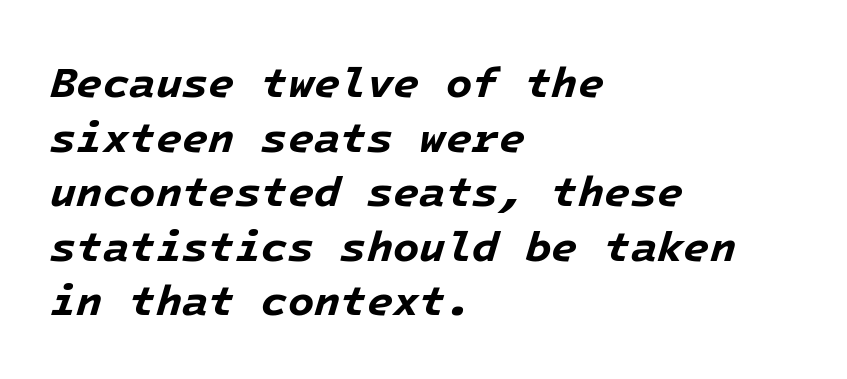
Q: Is the text bold? A: Yes.
Q: Is the text italic (slanted)? A: Yes, it leans right by about 16 degrees.
Q: Is the text underlined? A: No.
Q: How is the paragraph aligned? A: Left-aligned.
Q: Is the spacing between letters normal or unusually wide? A: Normal.
Q: Is the spacing between lines tight, normal or loose? A: Normal.
Q: Width (condensed, normal, or wide)? A: Normal.
Q: Stroke contrast? A: Low.
Q: x-height? A: Medium.
